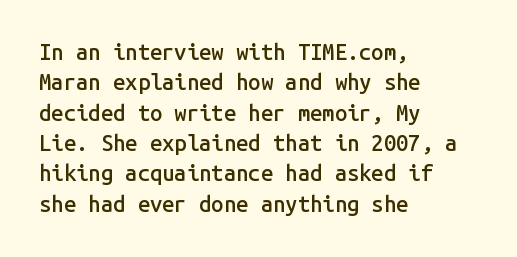
The image shows 22 px text type, upright; set left-aligned, normal line spacing (1.38x), normal letter spacing, not underlined.
